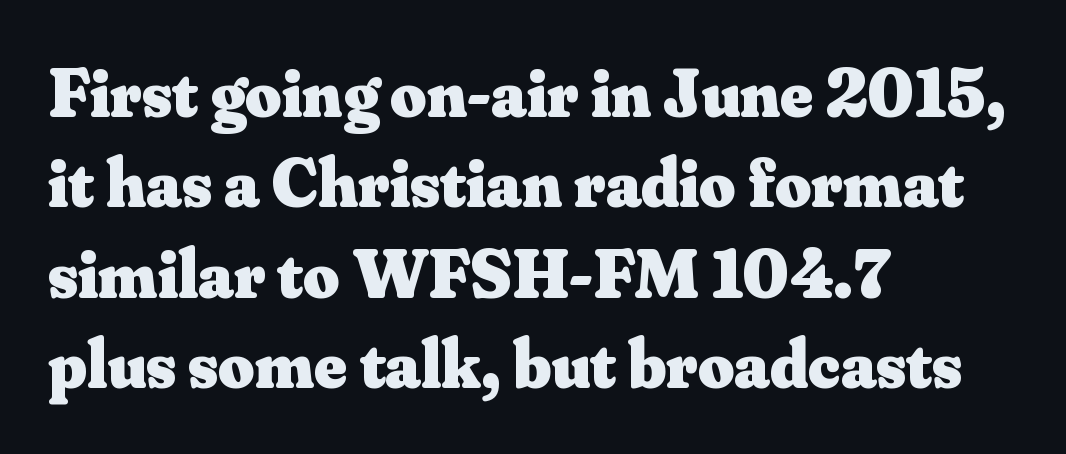
Q: Is the text bold? A: Yes.
Q: Is the text italic (slanted)? A: No, it is upright.
Q: Is the typeface a serif or a sans-serif typeface? A: Serif.
Q: Is the text underlined? A: No.
Q: How is the paragraph aligned? A: Left-aligned.
Q: Is the spacing between letters normal or unusually wide? A: Normal.
Q: Is the spacing between lines tight, normal or loose? A: Normal.
Q: Width (condensed, normal, or wide)? A: Normal.
Q: Stroke contrast? A: Medium.
Q: x-height? A: Small.
Q: Monospaced? A: No.
